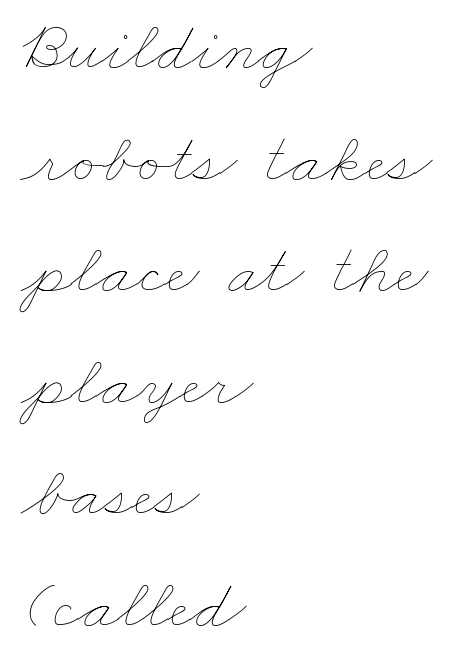
{"bold": "no", "weight": "thin", "width": "wide", "stroke_contrast": "low", "x_height": "small", "monospaced": "no", "underline": "no", "align": "left", "line_spacing": "normal", "line_spacing_ratio": 1.55, "letter_spacing": "normal", "letter_spacing_em": 0.0, "glyph_px": 72}
